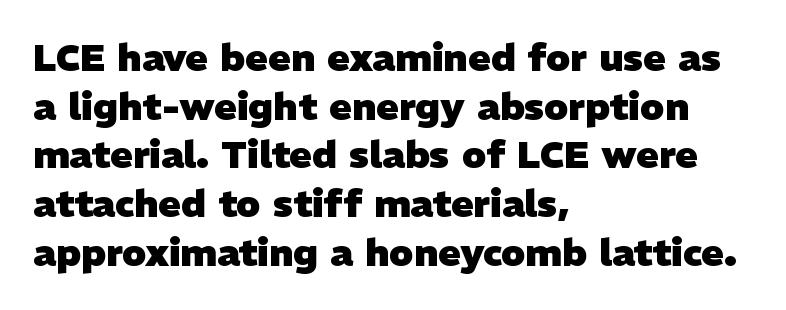
Q: Is the text bold? A: Yes.
Q: Is the typeface a serif or a sans-serif typeface? A: Sans-serif.
Q: Is the text underlined? A: No.
Q: How is the paragraph aligned? A: Left-aligned.
Q: Is the spacing between letters normal or unusually wide? A: Normal.
Q: Is the spacing between lines tight, normal or loose? A: Normal.
Q: Width (condensed, normal, or wide)? A: Normal.
Q: Stroke contrast? A: Low.
Q: x-height? A: Medium.
Q: Monospaced? A: No.
